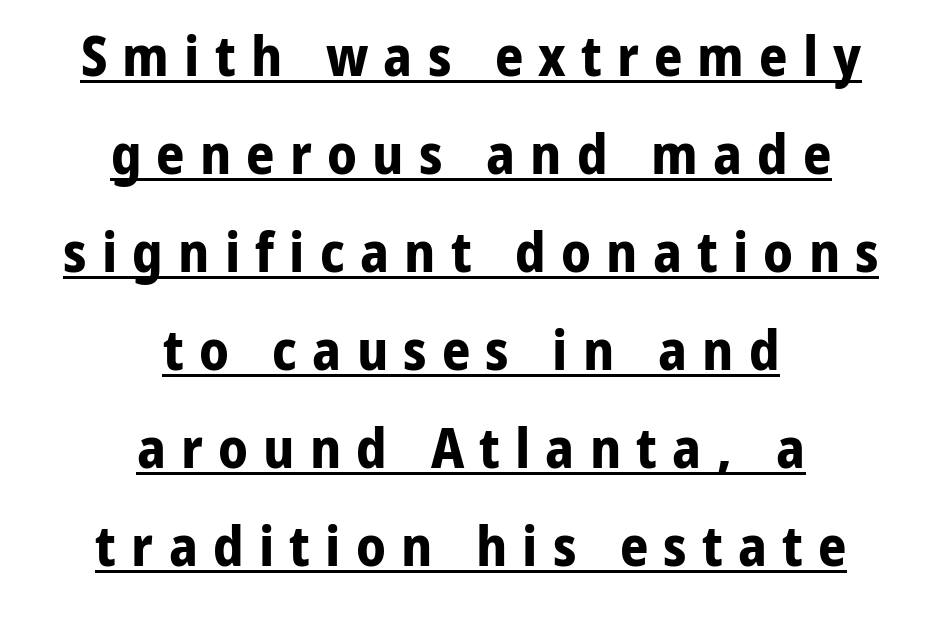
The image shows 56 px bold sans-serif type, upright; set centered, line spacing 1.75x, unusually wide letter spacing (+0.27 em), underlined; low stroke contrast and a medium x-height.
